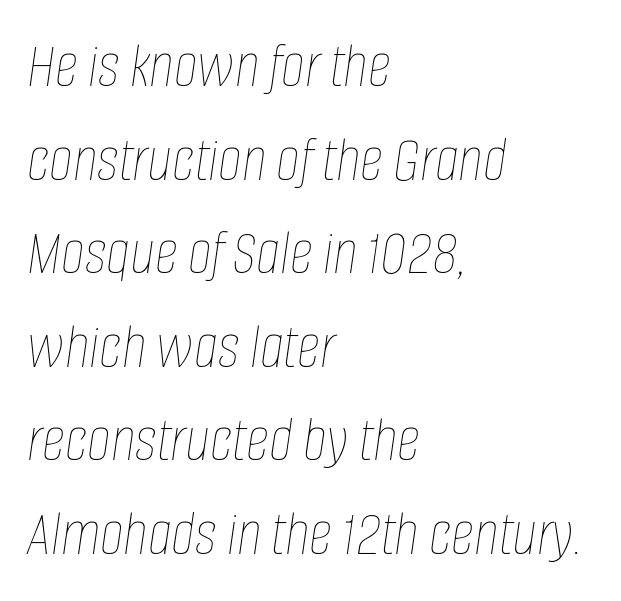
Q: Is the text bold? A: No.
Q: Is the text italic (slanted)? A: Yes, it leans right by about 8 degrees.
Q: Is the text underlined? A: No.
Q: How is the paragraph aligned? A: Left-aligned.
Q: Is the spacing between letters normal or unusually wide? A: Normal.
Q: Is the spacing between lines tight, normal or loose? A: Normal.
Q: Width (condensed, normal, or wide)? A: Condensed.
Q: Stroke contrast? A: Low.
Q: x-height? A: Large.
Q: Monospaced? A: No.
